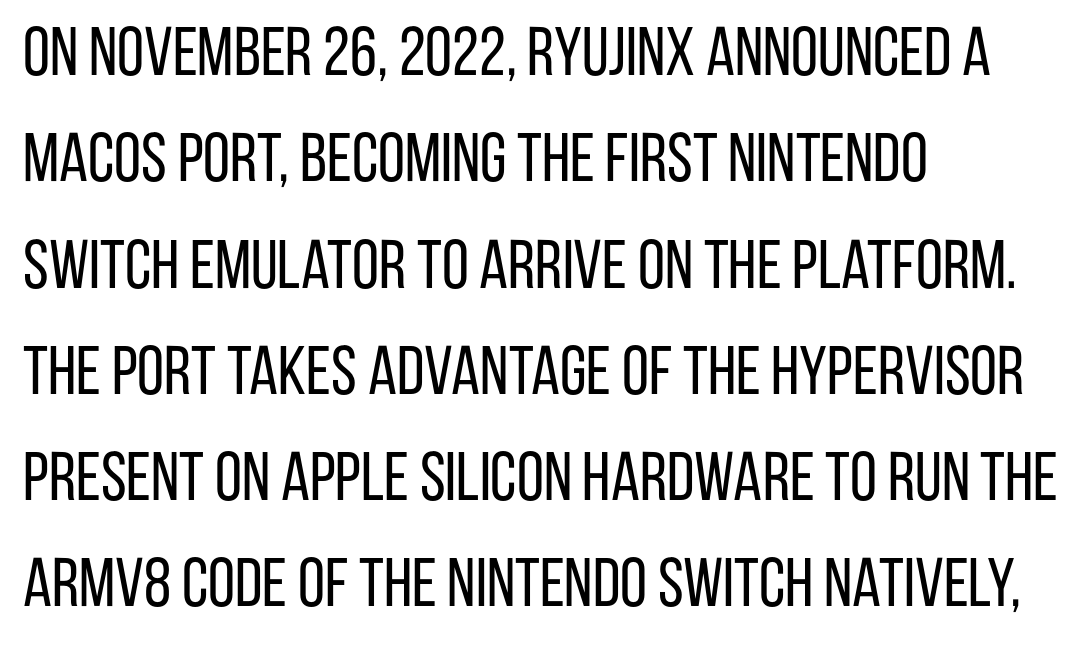
Q: Is the text bold? A: No.
Q: Is the text italic (slanted)? A: No, it is upright.
Q: Is the typeface a serif or a sans-serif typeface? A: Sans-serif.
Q: Is the text underlined? A: No.
Q: How is the paragraph aligned? A: Left-aligned.
Q: Is the spacing between letters normal or unusually wide? A: Normal.
Q: Is the spacing between lines tight, normal or loose? A: Normal.
Q: Width (condensed, normal, or wide)? A: Condensed.
Q: Stroke contrast? A: Low.
Q: x-height? A: Large.
Q: Monospaced? A: No.
